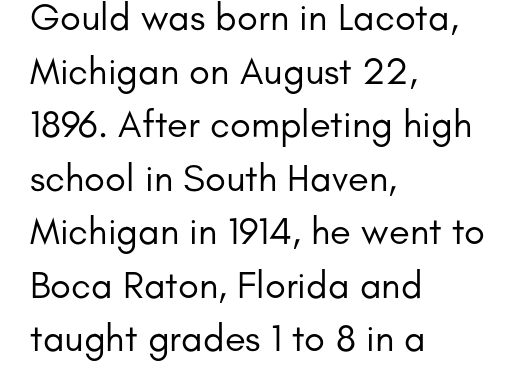
Q: Is the text bold? A: No.
Q: Is the text italic (slanted)? A: No, it is upright.
Q: Is the typeface a serif or a sans-serif typeface? A: Sans-serif.
Q: Is the text underlined? A: No.
Q: How is the paragraph aligned? A: Left-aligned.
Q: Is the spacing between letters normal or unusually wide? A: Normal.
Q: Is the spacing between lines tight, normal or loose? A: Normal.
Q: Width (condensed, normal, or wide)? A: Normal.
Q: Stroke contrast? A: Low.
Q: x-height? A: Small.
Q: Monospaced? A: No.
